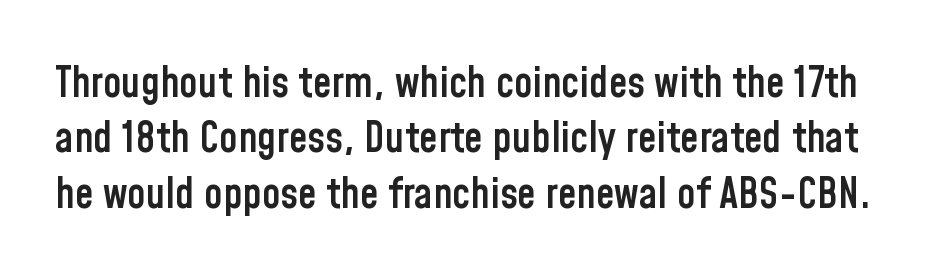
The image shows 42 px semibold, condensed sans-serif type, upright; set normal line spacing (1.32x), normal letter spacing, not underlined; low stroke contrast and a medium x-height.
